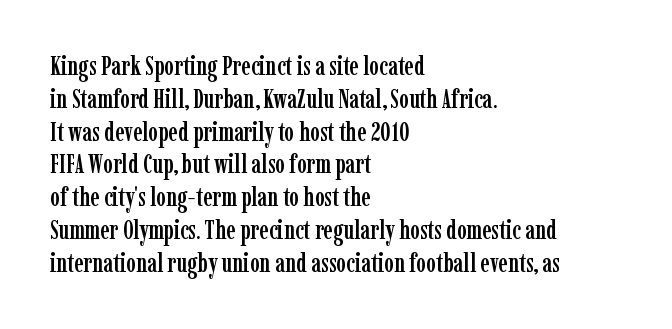
Each new line begins a customary step beneath the previous one. The passage shown is not underscored anywhere. Unlike italic type, these characters show no tilt at all. Casual observation: everything's shoved over to the left.
